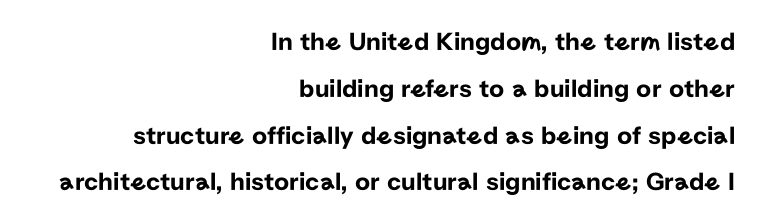
The image shows 26 px text type, upright; set right-aligned, line spacing 1.8x, normal letter spacing, not underlined.
